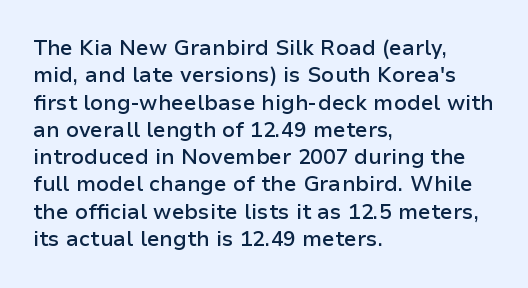
Q: Is the text bold? A: Semi-bold.
Q: Is the text italic (slanted)? A: No, it is upright.
Q: Is the text underlined? A: No.
Q: How is the paragraph aligned? A: Left-aligned.
Q: Is the spacing between letters normal or unusually wide? A: Normal.
Q: Is the spacing between lines tight, normal or loose? A: Normal.
